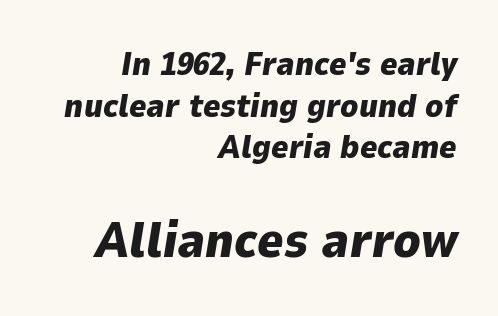
Q: Is the text bold? A: Yes.
Q: Is the text italic (slanted)? A: Yes, it leans right by about 9 degrees.
Q: Is the text underlined? A: No.
Q: How is the paragraph aligned? A: Right-aligned.
Q: Is the spacing between letters normal or unusually wide? A: Normal.
Q: Is the spacing between lines tight, normal or loose? A: Normal.
Q: Which block of text is set in a larger size, the first (top) or the second (bottom)? A: The second (bottom) one.
Q: Width (condensed, normal, or wide)? A: Normal.
Q: Stroke contrast? A: Low.
Q: x-height? A: Medium.
Q: Monospaced? A: No.
